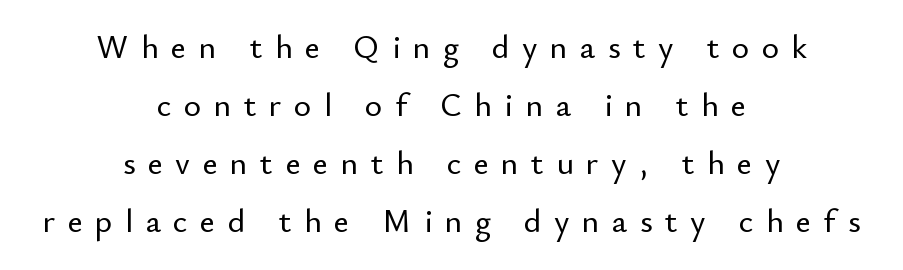
{"serif": "no", "italic": "no", "width": "normal", "stroke_contrast": "low", "x_height": "small", "monospaced": "no", "underline": "no", "align": "center", "line_spacing_ratio": 1.76, "letter_spacing": "wide", "letter_spacing_em": 0.38, "glyph_px": 33}
